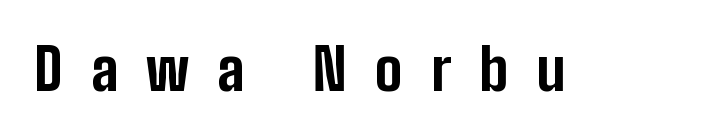
{"serif": "no", "italic": "no", "bold": "yes", "weight": "bold", "width": "condensed", "stroke_contrast": "low", "x_height": "medium", "monospaced": "no", "underline": "no", "letter_spacing": "wide", "letter_spacing_em": 0.49, "glyph_px": 57}
